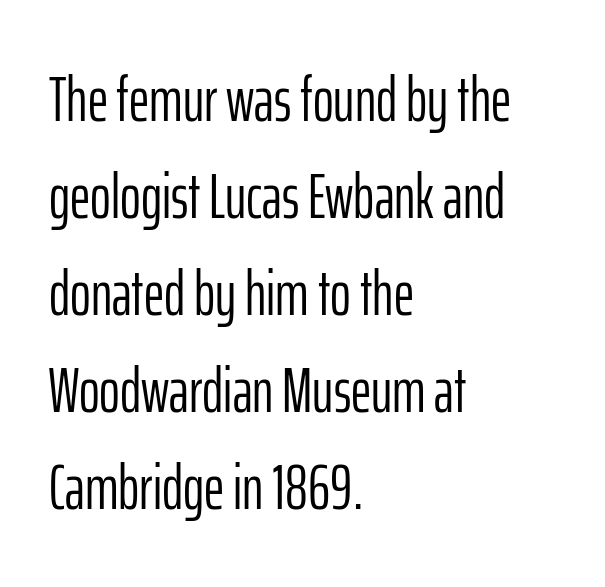
{"serif": "no", "italic": "no", "bold": "no", "weight": "light", "width": "condensed", "stroke_contrast": "low", "x_height": "medium", "monospaced": "no", "underline": "no", "align": "left", "line_spacing": "normal", "line_spacing_ratio": 1.54, "letter_spacing": "normal", "letter_spacing_em": 0.0, "glyph_px": 63}
